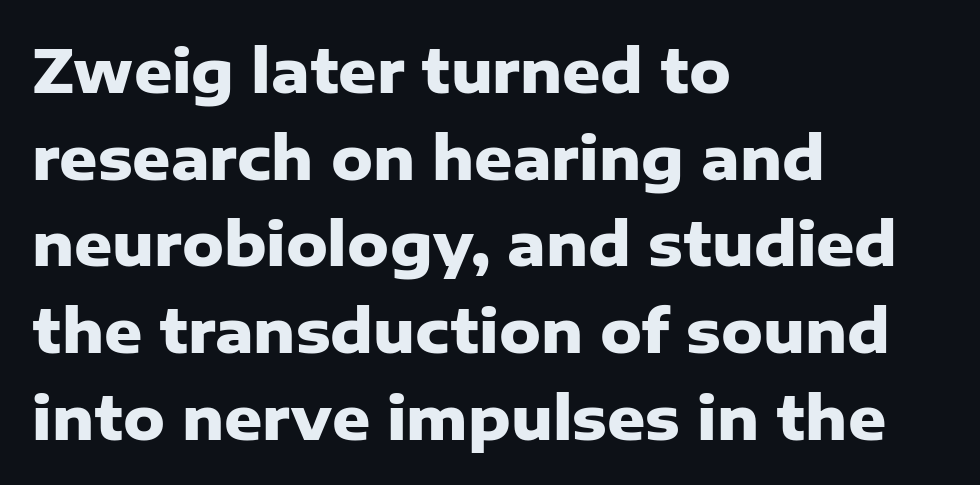
The image shows 59 px heavy sans-serif type, upright; set left-aligned, normal line spacing (1.47x), normal letter spacing, not underlined; low stroke contrast and a medium x-height.
